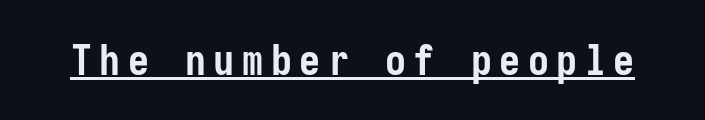
Strokes here are thick enough to call this a true bold. Nothing sits at the stroke ends, so this counts as sans-serif. The letters stand upright; this is a roman face. Underlined type.
